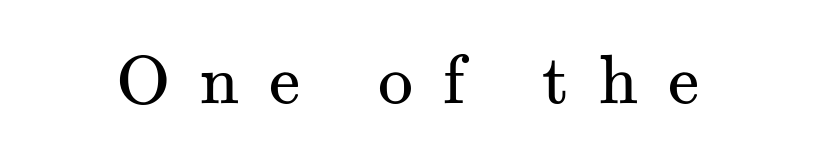
The image shows 70 px regular-weight serif type, upright; set unusually wide letter spacing (+0.43 em), not underlined; medium stroke contrast and a small x-height.
